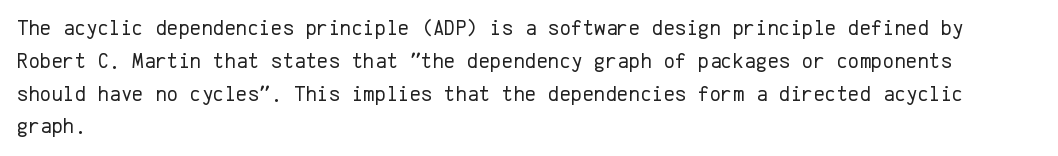
The image shows 22 px text type, upright; set left-aligned, normal line spacing (1.49x), normal letter spacing, not underlined.
